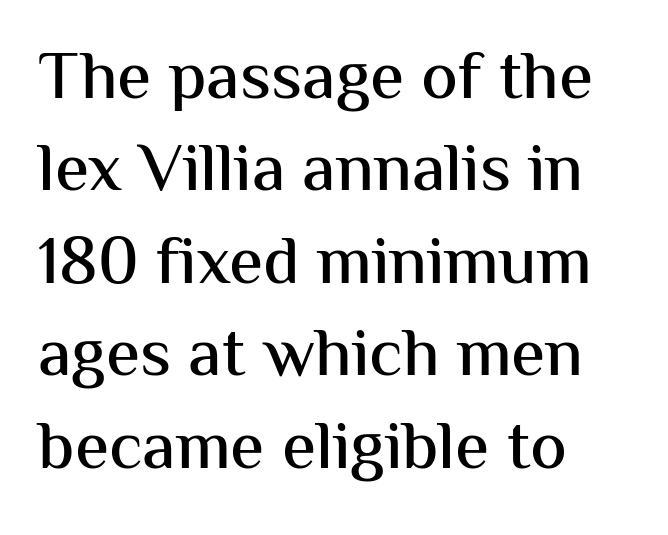
{"serif": "no", "italic": "no", "width": "normal", "stroke_contrast": "medium", "x_height": "medium", "monospaced": "no", "underline": "no", "align": "left", "line_spacing": "normal", "line_spacing_ratio": 1.34, "letter_spacing": "normal", "letter_spacing_em": 0.0, "glyph_px": 69}
